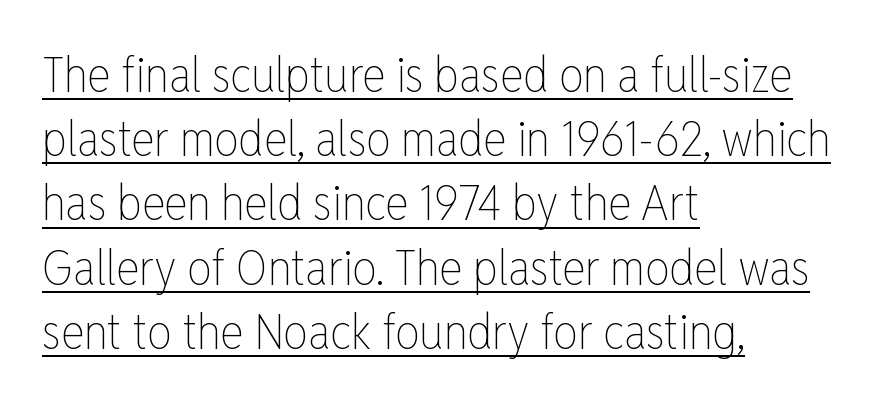
The image shows 49 px thin, condensed type, upright; set left-aligned, normal line spacing (1.31x), normal letter spacing, underlined; low stroke contrast and a medium x-height.
